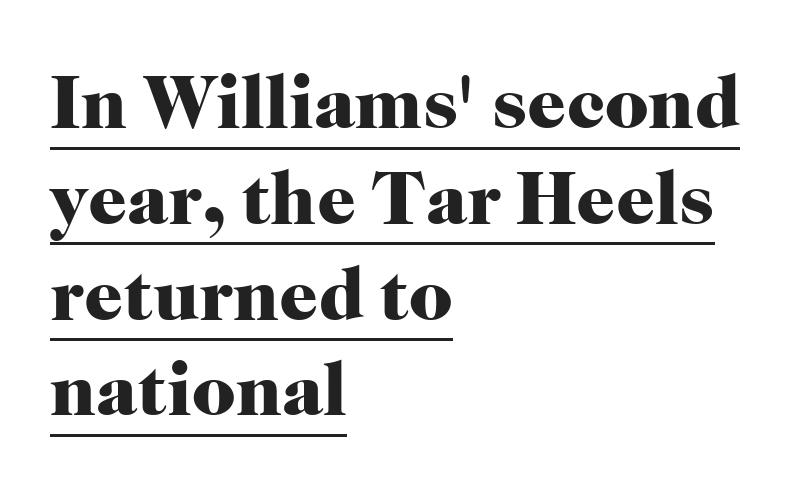
The image shows 76 px heavy serif type, upright; set left-aligned, normal line spacing (1.26x), normal letter spacing, underlined; high stroke contrast and a medium x-height.
